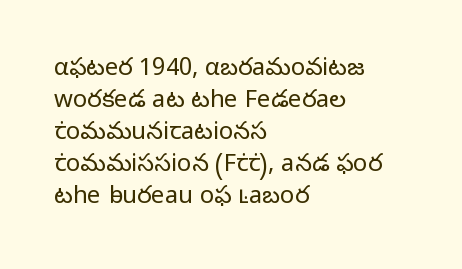
The image shows 24 px text type, upright; set left-aligned, normal line spacing (1.33x), normal letter spacing, not underlined.
